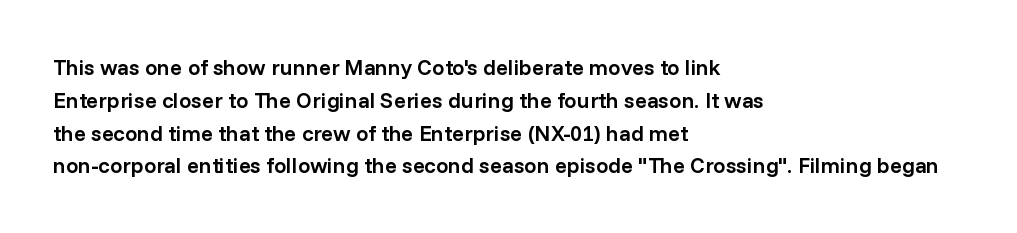
The image shows 22 px text type, upright; set left-aligned, normal line spacing (1.49x), normal letter spacing, not underlined.
